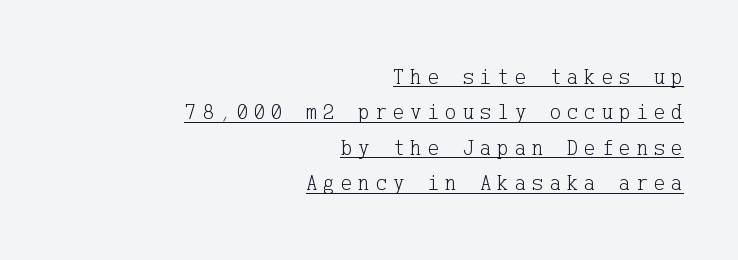
The image shows 22 px text type, upright; set right-aligned, normal line spacing (1.61x), unusually wide letter spacing (+0.26 em), underlined.
